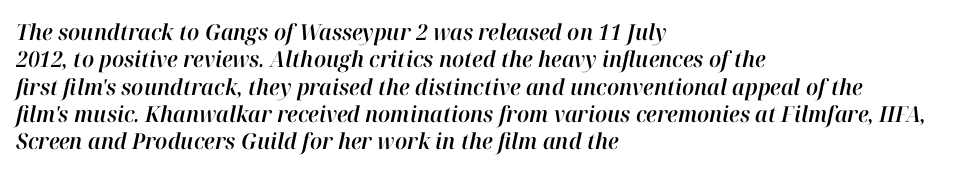
The image shows 22 px text type, italic (leaning right); set left-aligned, line spacing 1.24x, normal letter spacing, not underlined.
